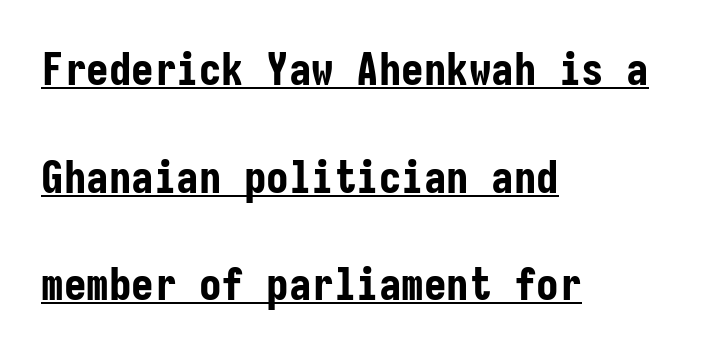
The face used here is monospaced, like something from a code editor. Successive baselines arrive slowly, with a big drop between each. These lines stack with their left ends in a neat column. This rendering employs a face without finishing strokes, i.e., a sans-serif. I'd describe the lettering as bold — thick and assertive.
